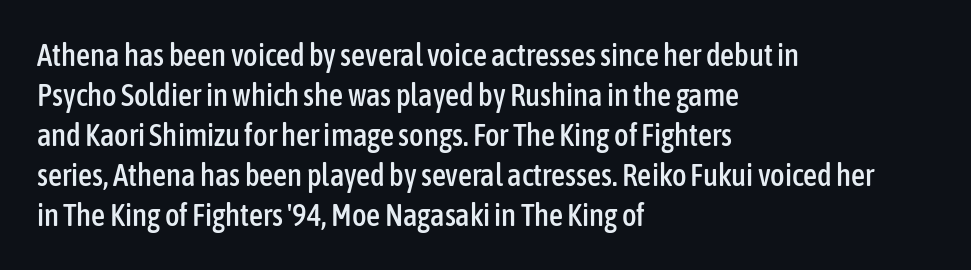
Q: Is the text italic (slanted)? A: No, it is upright.
Q: Is the typeface a serif or a sans-serif typeface? A: Sans-serif.
Q: Is the text underlined? A: No.
Q: How is the paragraph aligned? A: Left-aligned.
Q: Is the spacing between letters normal or unusually wide? A: Normal.
Q: Is the spacing between lines tight, normal or loose? A: Normal.
Q: Width (condensed, normal, or wide)? A: Condensed.
Q: Stroke contrast? A: Low.
Q: x-height? A: Medium.
Q: Monospaced? A: No.
